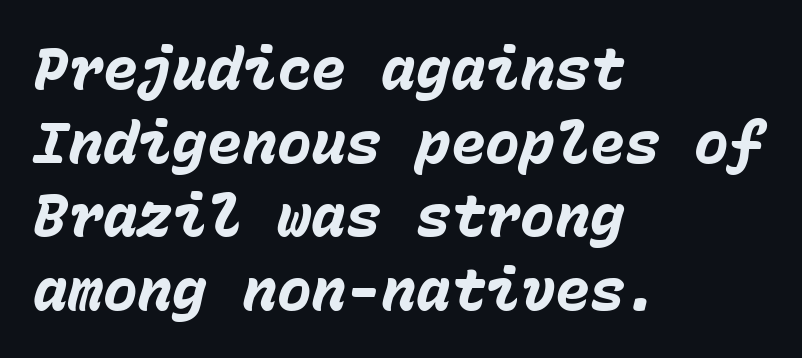
Q: Is the text bold? A: Yes.
Q: Is the text italic (slanted)? A: Yes, it leans right by about 15 degrees.
Q: Is the text underlined? A: No.
Q: How is the paragraph aligned? A: Left-aligned.
Q: Is the spacing between letters normal or unusually wide? A: Normal.
Q: Is the spacing between lines tight, normal or loose? A: Normal.
Q: Width (condensed, normal, or wide)? A: Normal.
Q: Stroke contrast? A: Low.
Q: x-height? A: Medium.
Q: Monospaced? A: Yes.
